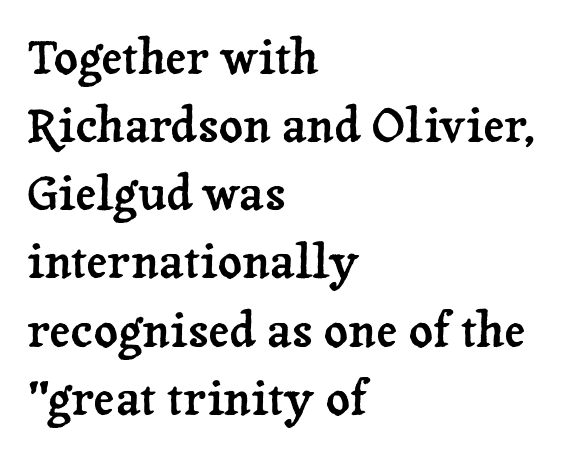
Q: Is the text italic (slanted)? A: No, it is upright.
Q: Is the typeface a serif or a sans-serif typeface? A: Serif.
Q: Is the text underlined? A: No.
Q: How is the paragraph aligned? A: Left-aligned.
Q: Is the spacing between letters normal or unusually wide? A: Normal.
Q: Is the spacing between lines tight, normal or loose? A: Normal.
Q: Width (condensed, normal, or wide)? A: Normal.
Q: Stroke contrast? A: Low.
Q: x-height? A: Medium.
Q: Monospaced? A: No.
